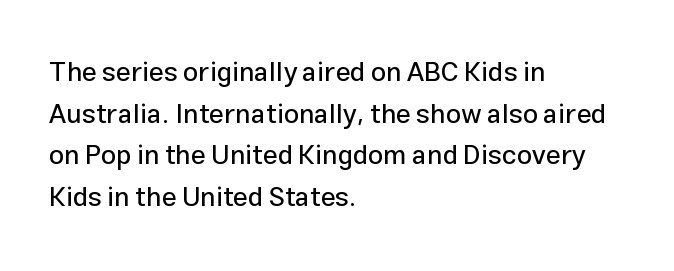
Q: Is the text italic (slanted)? A: No, it is upright.
Q: Is the text underlined? A: No.
Q: How is the paragraph aligned? A: Left-aligned.
Q: Is the spacing between letters normal or unusually wide? A: Normal.
Q: Is the spacing between lines tight, normal or loose? A: Normal.
